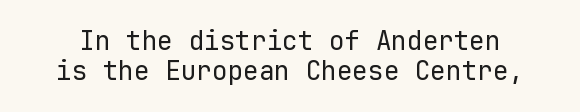
The image shows 26 px text type, upright; set line spacing 1.17x, normal letter spacing, not underlined.
